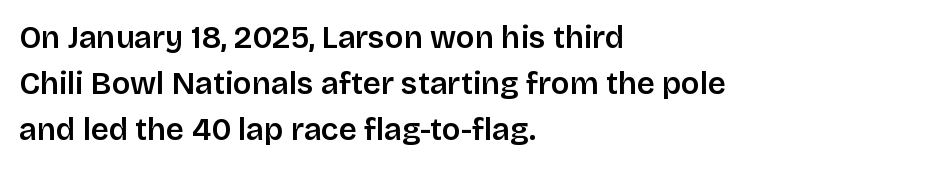
{"serif": "no", "italic": "no", "width": "normal", "stroke_contrast": "low", "x_height": "large", "monospaced": "no", "underline": "no", "align": "left", "line_spacing": "normal", "line_spacing_ratio": 1.49, "letter_spacing": "normal", "letter_spacing_em": 0.0, "glyph_px": 31}
